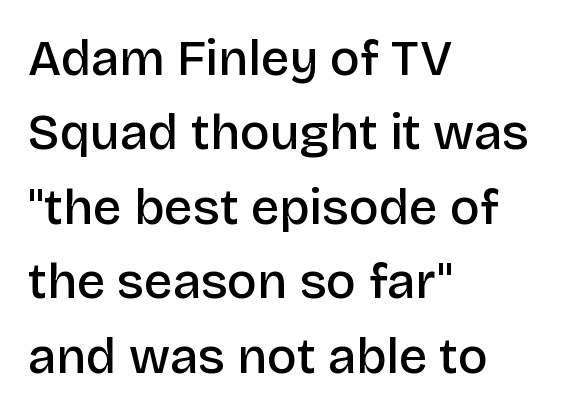
A sans-serif font was chosen for this passage. A clean baseline with only descenders dipping below it. The passage shown is typed in a proportional face where columns would drift. The paragraph has a hard left edge and a soft right edge. The typography opts for an upright posture over an oblique one.
